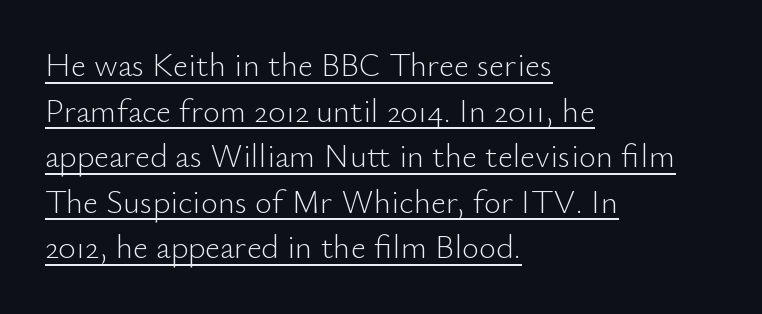
{"serif": "no", "italic": "no", "bold": "no", "weight": "light", "width": "normal", "stroke_contrast": "low", "x_height": "small", "monospaced": "no", "underline": "yes", "align": "left", "line_spacing": "normal", "line_spacing_ratio": 1.38, "letter_spacing": "normal", "letter_spacing_em": 0.0, "glyph_px": 33}
